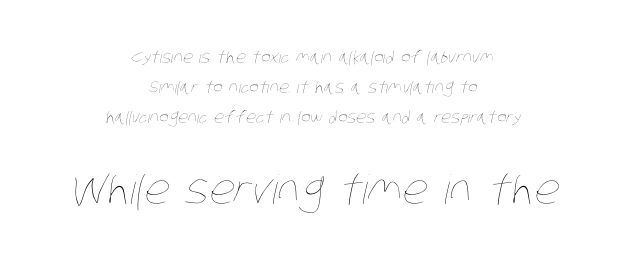
{"bold": "no", "weight": "thin", "width": "condensed", "stroke_contrast": "low", "x_height": "large", "monospaced": "no", "underline": "no", "align": "center", "line_spacing_ratio": 1.86, "letter_spacing": "normal", "letter_spacing_em": 0.0, "larger_block": "second", "size_ratio": 2.5, "glyph_px": 40}
